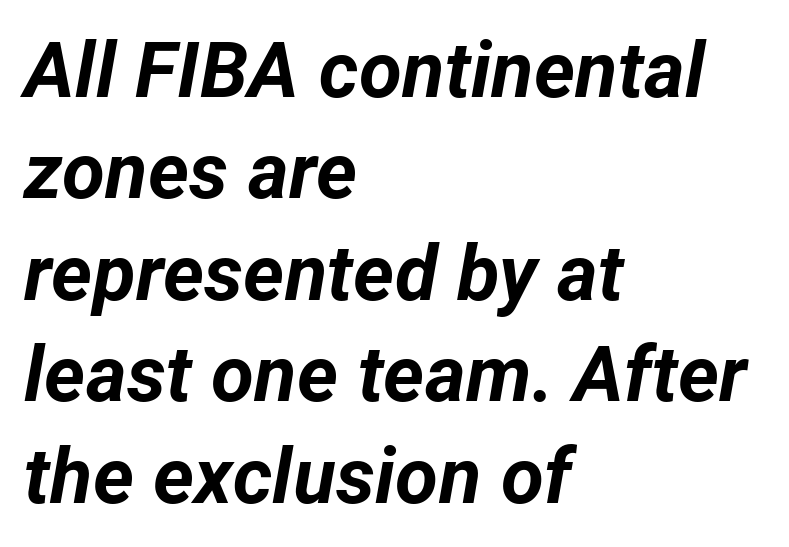
Q: Is the text bold? A: Yes.
Q: Is the text italic (slanted)? A: Yes, it leans right by about 12 degrees.
Q: Is the text underlined? A: No.
Q: How is the paragraph aligned? A: Left-aligned.
Q: Is the spacing between letters normal or unusually wide? A: Normal.
Q: Is the spacing between lines tight, normal or loose? A: Normal.
Q: Width (condensed, normal, or wide)? A: Normal.
Q: Stroke contrast? A: Low.
Q: x-height? A: Medium.
Q: Monospaced? A: No.
